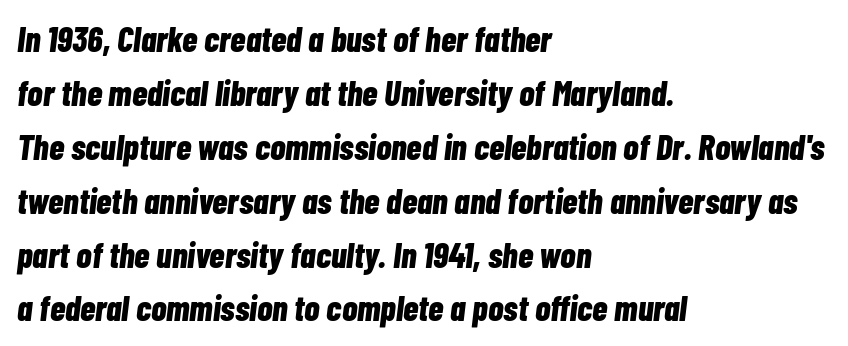
The image shows 35 px bold, condensed type, italic (leaning right); set left-aligned, normal line spacing (1.54x), normal letter spacing, not underlined; low stroke contrast and a medium x-height.
